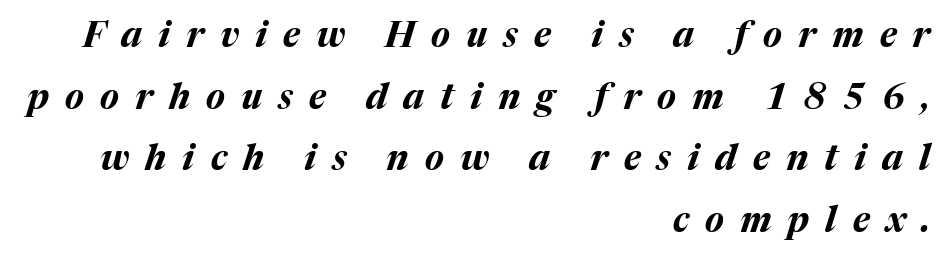
{"italic": "yes", "lean": "right", "slant_degrees": 17, "bold": "yes", "weight": "bold", "width": "normal", "stroke_contrast": "medium", "x_height": "medium", "monospaced": "no", "underline": "no", "align": "right", "line_spacing_ratio": 1.76, "letter_spacing": "wide", "letter_spacing_em": 0.46, "glyph_px": 35}
